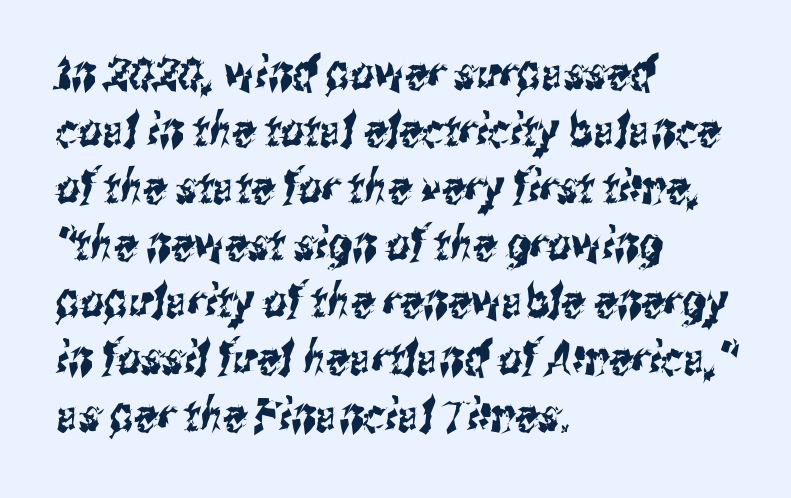
Q: Is the typeface a serif or a sans-serif typeface? A: Sans-serif.
Q: Is the text underlined? A: No.
Q: How is the paragraph aligned? A: Left-aligned.
Q: Is the spacing between letters normal or unusually wide? A: Normal.
Q: Width (condensed, normal, or wide)? A: Condensed.
Q: Stroke contrast? A: Medium.
Q: x-height? A: Medium.
Q: Monospaced? A: No.
